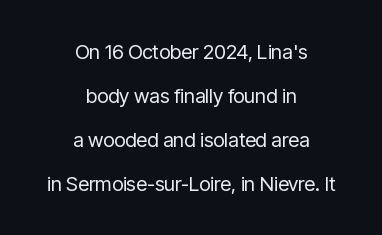
Descender tails drop into unmarked territory. Heaviness? Minimal to ordinary, like unemphasized prose. Nope, not italic — everything's standing straight. Both edges are ragged and mirror each other, which tells us the setting is centered. Standard letterfit; no display-style spreading of the glyphs.
